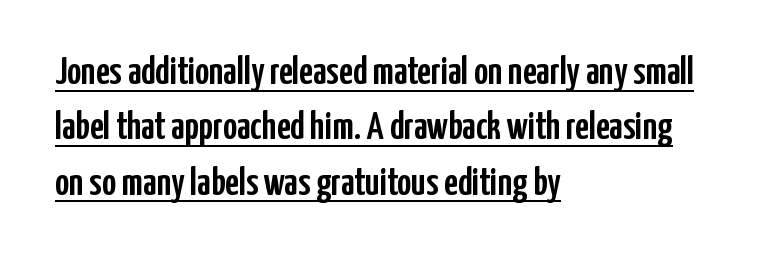
The face used here is proportionally spaced, like ordinary book or web type. What stands out about the letter spacing? Nothing — it is the standard amount. The axis of the letterforms is exactly vertical. This rendering employs a face without finishing strokes, i.e., a sans-serif. Typeset ragged right — the left edge is the straight one. Students, observe: this is what conventionally led text looks like.
